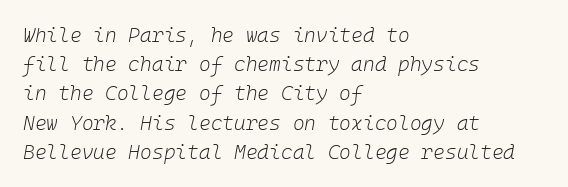
Q: Is the text bold? A: No.
Q: Is the text italic (slanted)? A: Yes, it leans right by about 10 degrees.
Q: Is the text underlined? A: No.
Q: How is the paragraph aligned? A: Left-aligned.
Q: Is the spacing between letters normal or unusually wide? A: Normal.
Q: Is the spacing between lines tight, normal or loose? A: Normal.
